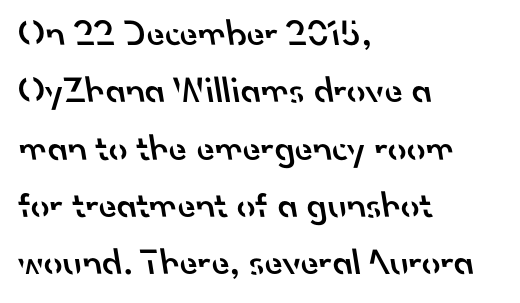
{"serif": "no", "bold": "semi", "weight": "semibold", "width": "normal", "stroke_contrast": "low", "x_height": "small", "monospaced": "no", "underline": "no", "align": "left", "line_spacing": "normal", "line_spacing_ratio": 1.55, "letter_spacing": "normal", "letter_spacing_em": 0.0, "glyph_px": 37}
